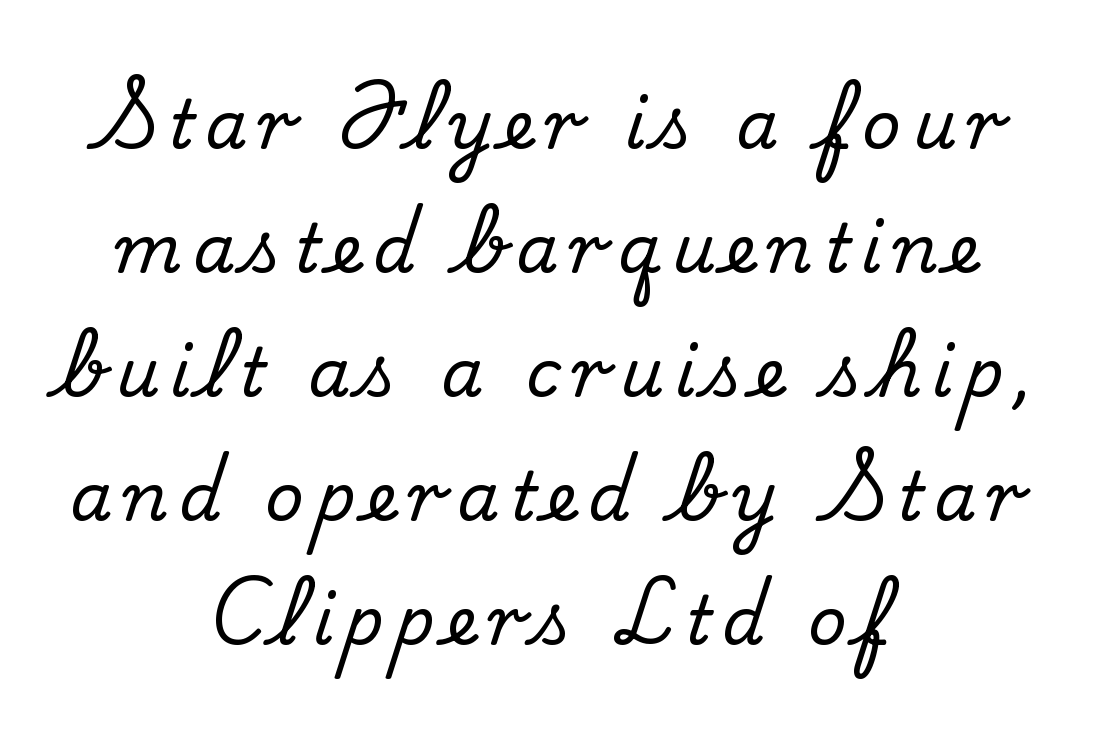
{"serif": "yes", "width": "normal", "stroke_contrast": "medium", "x_height": "small", "monospaced": "no", "underline": "no", "align": "center", "line_spacing_ratio": 1.85, "glyph_px": 67}
